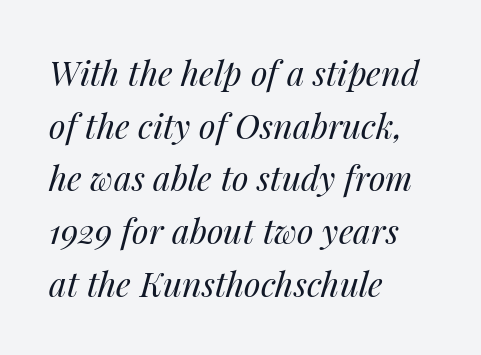
Q: Is the text bold? A: No.
Q: Is the text italic (slanted)? A: Yes, it leans right by about 14 degrees.
Q: Is the text underlined? A: No.
Q: How is the paragraph aligned? A: Left-aligned.
Q: Is the spacing between letters normal or unusually wide? A: Normal.
Q: Is the spacing between lines tight, normal or loose? A: Normal.
Q: Width (condensed, normal, or wide)? A: Normal.
Q: Stroke contrast? A: Medium.
Q: x-height? A: Medium.
Q: Monospaced? A: No.
